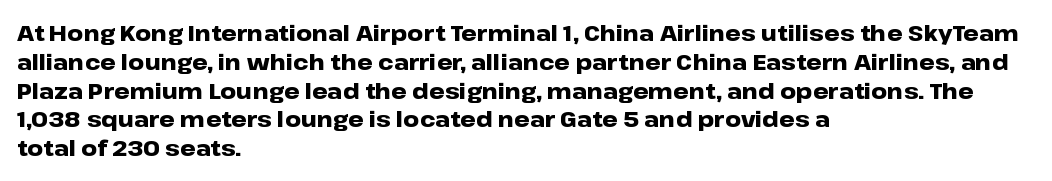
Q: Is the text bold? A: Yes.
Q: Is the text italic (slanted)? A: No, it is upright.
Q: Is the text underlined? A: No.
Q: How is the paragraph aligned? A: Left-aligned.
Q: Is the spacing between letters normal or unusually wide? A: Normal.
Q: Is the spacing between lines tight, normal or loose? A: Normal.
